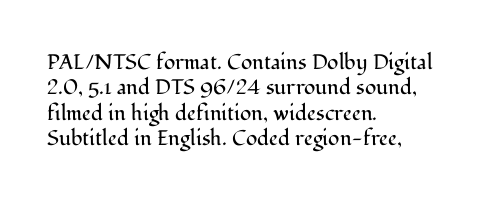
Q: Is the text bold? A: No.
Q: Is the text italic (slanted)? A: No, it is upright.
Q: Is the text underlined? A: No.
Q: How is the paragraph aligned? A: Left-aligned.
Q: Is the spacing between letters normal or unusually wide? A: Normal.
